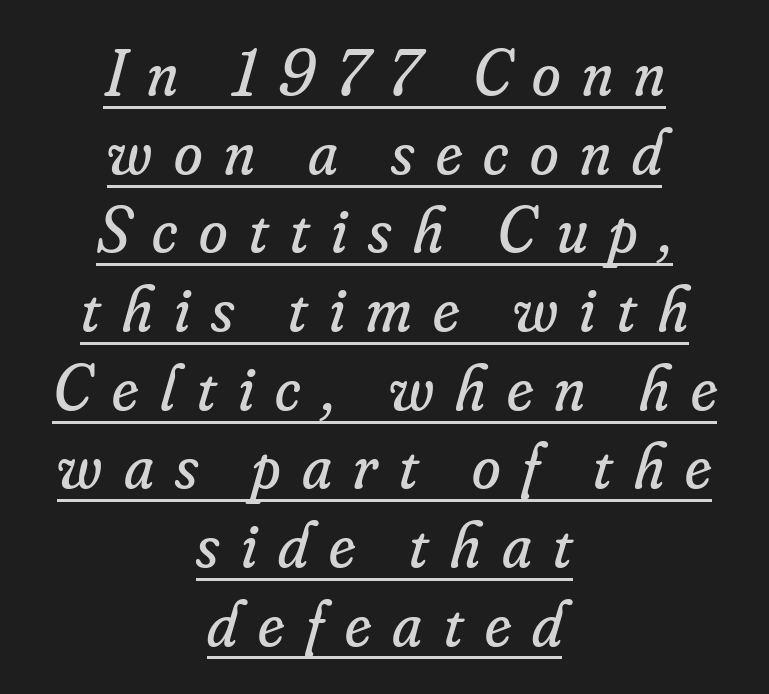
{"serif": "yes", "italic": "yes", "lean": "right", "slant_degrees": 16, "bold": "no", "weight": "regular", "width": "normal", "stroke_contrast": "low", "x_height": "small", "monospaced": "no", "underline": "yes", "align": "center", "line_spacing_ratio": 1.21, "letter_spacing": "wide", "letter_spacing_em": 0.33, "glyph_px": 65}
